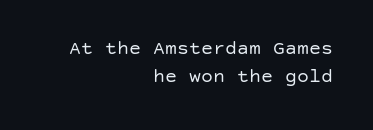
{"italic": "no", "bold": "no", "underline": "no", "align": "right", "line_spacing": "normal", "line_spacing_ratio": 1.41, "letter_spacing": "normal", "letter_spacing_em": 0.0, "glyph_px": 20}
